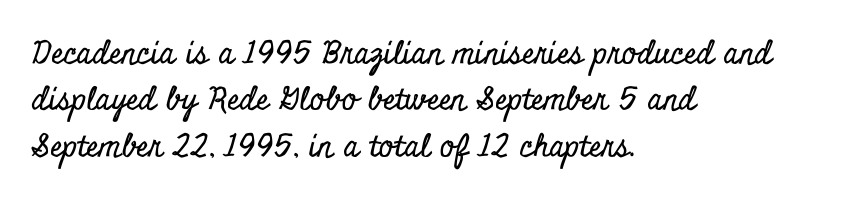
This rendering leaves character spacing at its baseline value. Classification — serif. This rendering uses left alignment, leaving the right contour irregular. Summary of vertical rhythm: regular, with standard interline spacing. Is this a fixed-width face? No — the glyphs have proportional, varying widths.
